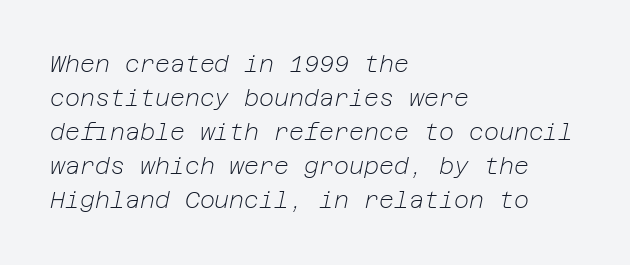
The image shows 23 px text type, italic (leaning right); set left-aligned, normal line spacing (1.48x), normal letter spacing, not underlined.
